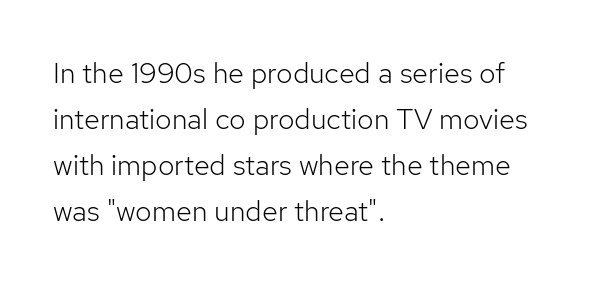
The image shows 29 px light sans-serif type, upright; set left-aligned, normal line spacing (1.59x), normal letter spacing, not underlined; low stroke contrast and a medium x-height.
